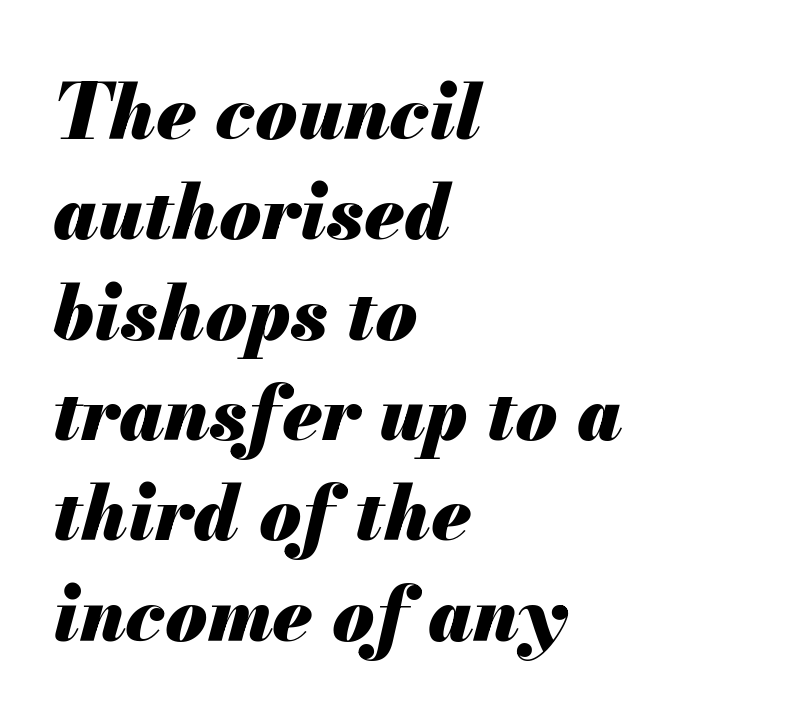
The gap between lines stays unmarked. Reading down the column, the eye jumps a familiar distance to each next line. Do the characters align in a grid? No, the font is proportional. The font is running at its bold setting. How are the letters spaced? Ordinarily, with no added tracking. The paragraph has a hard left edge and a soft right edge.
